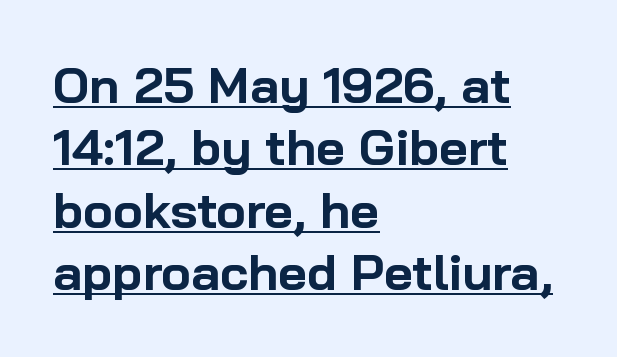
Q: Is the text bold? A: Yes.
Q: Is the text italic (slanted)? A: No, it is upright.
Q: Is the typeface a serif or a sans-serif typeface? A: Sans-serif.
Q: Is the text underlined? A: Yes.
Q: How is the paragraph aligned? A: Left-aligned.
Q: Is the spacing between letters normal or unusually wide? A: Normal.
Q: Is the spacing between lines tight, normal or loose? A: Normal.
Q: Width (condensed, normal, or wide)? A: Normal.
Q: Stroke contrast? A: Low.
Q: x-height? A: Medium.
Q: Monospaced? A: No.
